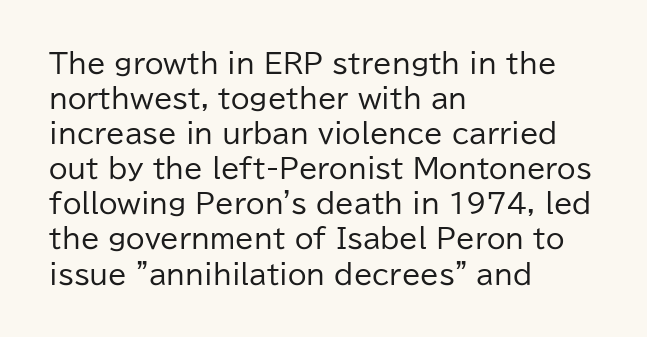
Style check: upright. Plain, unruled lines of type. The paragraph has a hard left edge and a soft right edge. This rendering leaves character spacing at its baseline value. A typesetter would call this leading conventional body-copy spacing. These glyphs show unthickened strokes, regular width or finer.
